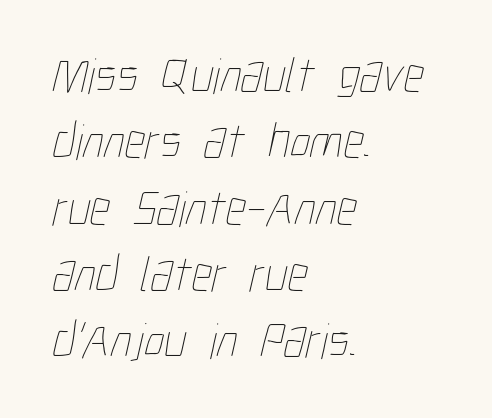
Q: Is the text bold? A: No.
Q: Is the text underlined? A: No.
Q: How is the paragraph aligned? A: Left-aligned.
Q: Is the spacing between letters normal or unusually wide? A: Normal.
Q: Is the spacing between lines tight, normal or loose? A: Normal.
Q: Width (condensed, normal, or wide)? A: Condensed.
Q: Stroke contrast? A: Low.
Q: x-height? A: Medium.
Q: Monospaced? A: No.
